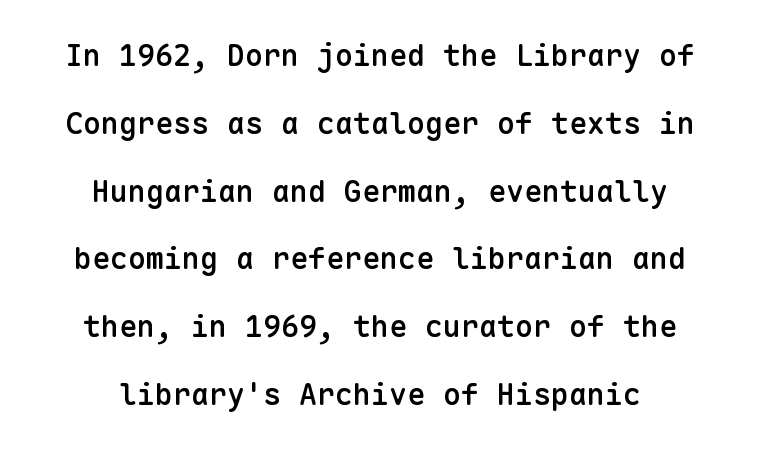
I'd describe the lettering as semibold — firm but not a full bold. Fixed-width glyphs throughout — classic coding-font behaviour. Compared with typical body copy, the letter spacing here is the same. Leading is clearly above the norm, producing a sparse column.
